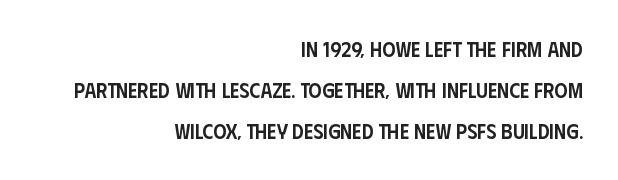
In terms of weight, the rendering is demibold, just under bold. Look at the tracking — it's just the regular setting, nothing added. The lines in this sample share a right terminus and differ only in where they begin. A bare baseline throughout the passage. A roman cut, with each character standing at attention. You could fit nearly another row in the gap between these rows.
